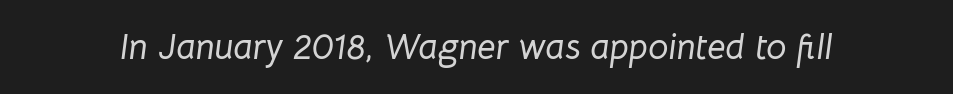
The face used here is rendered with its standard letterfit. Observe the lean: these are italic letterforms. Rule under the text: the space is simply empty. These lines are rendered in a variable-pitch font.
